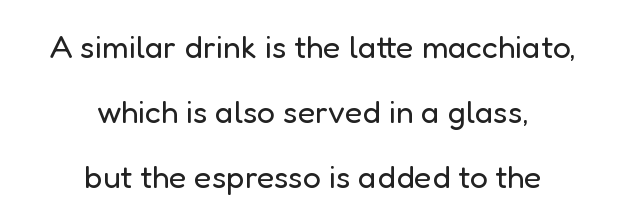
Q: Is the text bold? A: No.
Q: Is the text italic (slanted)? A: No, it is upright.
Q: Is the typeface a serif or a sans-serif typeface? A: Sans-serif.
Q: Is the text underlined? A: No.
Q: How is the paragraph aligned? A: Centered.
Q: Is the spacing between letters normal or unusually wide? A: Normal.
Q: Is the spacing between lines tight, normal or loose? A: Loose.
Q: Width (condensed, normal, or wide)? A: Normal.
Q: Stroke contrast? A: Low.
Q: x-height? A: Medium.
Q: Monospaced? A: No.
